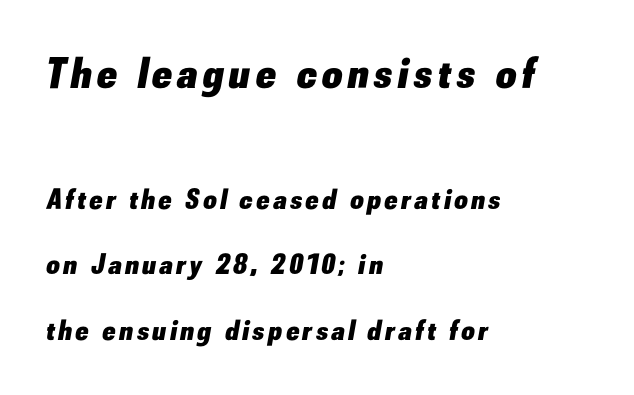
This sample has the flowing, uneven cadence of proportional lettering. Horizontal bands of white between lines are thick stripes. This sample uses an oblique cut, with every glyph tilted off the vertical. A classic flush-left, rag-right setting is used for this passage. The upper block of text is set noticeably larger than the block beneath it. The space directly below the letters is spotless.
